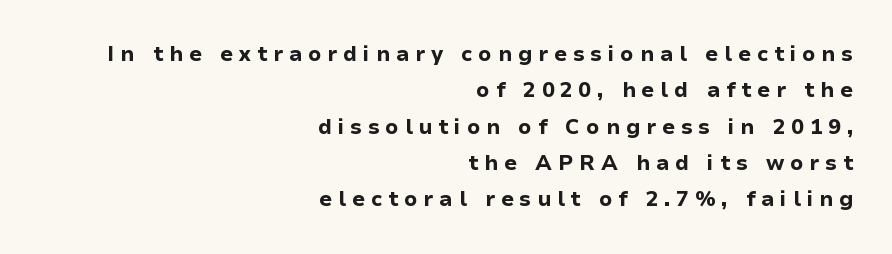
Q: Is the text bold? A: Yes.
Q: Is the text italic (slanted)? A: No, it is upright.
Q: Is the text underlined? A: No.
Q: How is the paragraph aligned? A: Right-aligned.
Q: Is the spacing between letters normal or unusually wide? A: Unusually wide.
